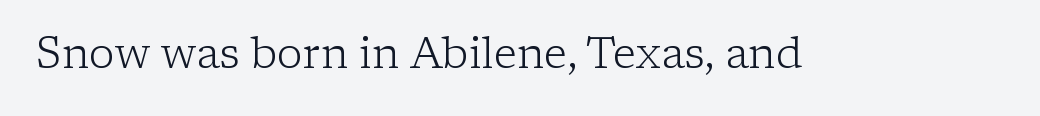
Characters follow at the spacing the type designer built in. Designer's note — italics off, roman on. Stems here are at most as thick as an everyday book face. Lines of text with bare space underneath.
